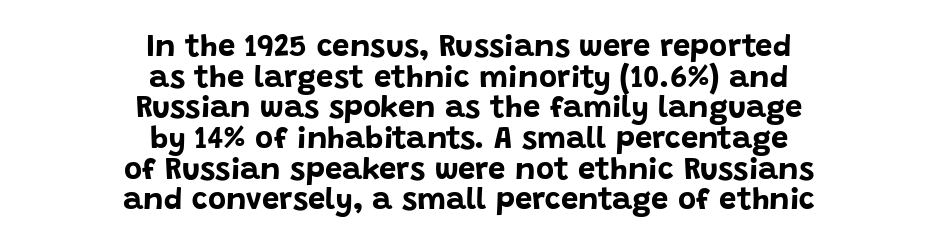
Whoever set this chose condensed vertical rhythm over breathing room. Every row of glyphs is offset so its center matches the block's center. This is sans-serif lettering, the kind often seen on screens and signage. The face used here has the dense, thick strokes of a bold. The letters stand upright; this is a roman face. The face used here is proportionally spaced, like ordinary book or web type.
